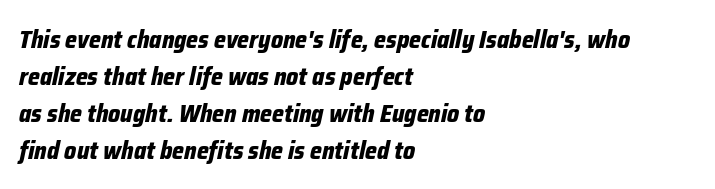
{"italic": "yes", "lean": "right", "slant_degrees": 12, "bold": "yes", "underline": "no", "align": "left", "line_spacing": "normal", "line_spacing_ratio": 1.48, "letter_spacing": "normal", "letter_spacing_em": 0.0, "glyph_px": 25}
